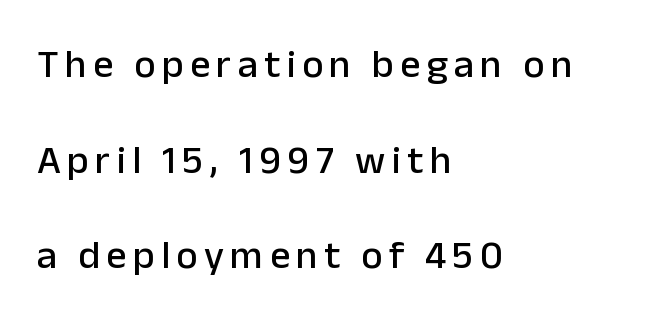
Q: Is the text italic (slanted)? A: No, it is upright.
Q: Is the typeface a serif or a sans-serif typeface? A: Sans-serif.
Q: Is the text underlined? A: No.
Q: How is the paragraph aligned? A: Left-aligned.
Q: Is the spacing between lines tight, normal or loose? A: Loose.
Q: Width (condensed, normal, or wide)? A: Normal.
Q: Stroke contrast? A: Low.
Q: x-height? A: Medium.
Q: Monospaced? A: No.
